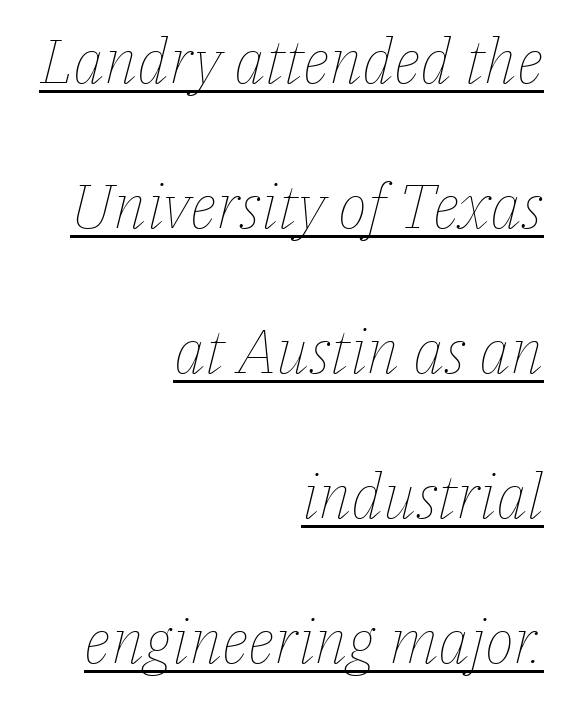
Q: Is the text bold? A: No.
Q: Is the text italic (slanted)? A: Yes, it leans right by about 14 degrees.
Q: Is the text underlined? A: Yes.
Q: How is the paragraph aligned? A: Right-aligned.
Q: Is the spacing between letters normal or unusually wide? A: Normal.
Q: Is the spacing between lines tight, normal or loose? A: Loose.
Q: Width (condensed, normal, or wide)? A: Normal.
Q: Stroke contrast? A: Low.
Q: x-height? A: Medium.
Q: Monospaced? A: No.
